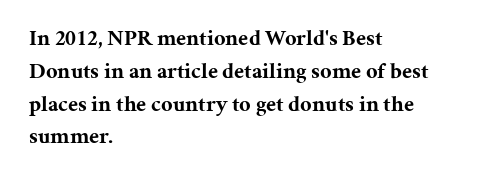
Nobody touched the tracking dial on this one. Alignment: flush left. Tall strokes in this sample are plumb rather than angled. Weight: bold.
